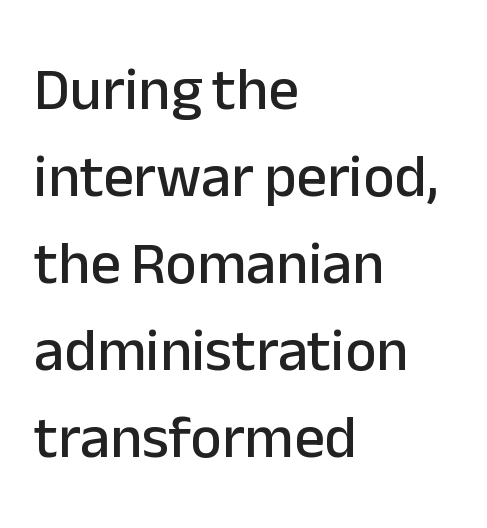
Q: Is the text italic (slanted)? A: No, it is upright.
Q: Is the typeface a serif or a sans-serif typeface? A: Sans-serif.
Q: Is the text underlined? A: No.
Q: How is the paragraph aligned? A: Left-aligned.
Q: Is the spacing between letters normal or unusually wide? A: Normal.
Q: Is the spacing between lines tight, normal or loose? A: Normal.
Q: Width (condensed, normal, or wide)? A: Normal.
Q: Stroke contrast? A: Low.
Q: x-height? A: Medium.
Q: Monospaced? A: No.
